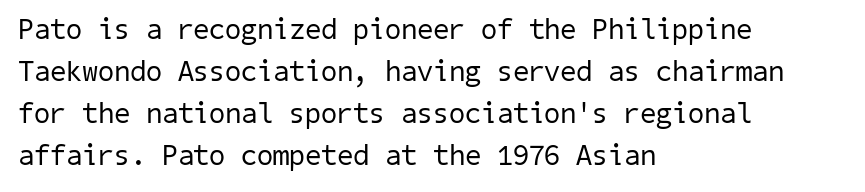
The image shows 29 px regular-weight sans-serif type; set left-aligned, normal line spacing (1.45x), normal letter spacing, not underlined; low stroke contrast and a medium x-height.
